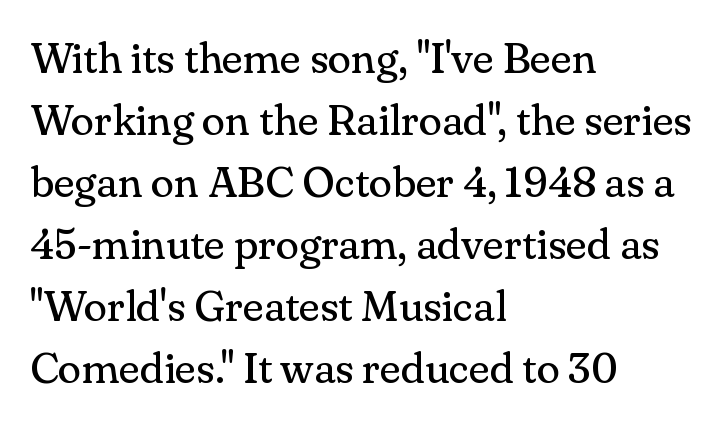
The image shows 43 px regular-weight serif type, upright; set left-aligned, normal line spacing (1.44x), normal letter spacing, not underlined; medium stroke contrast and a small x-height.
